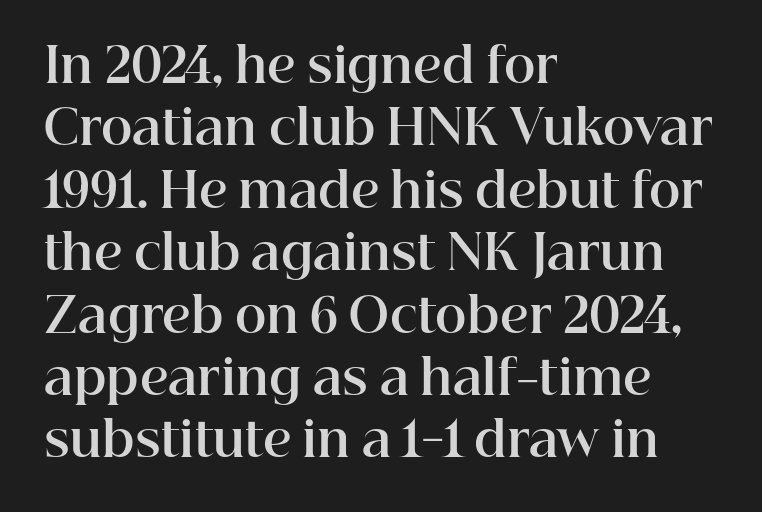
{"serif": "yes", "italic": "no", "bold": "yes", "weight": "bold", "width": "normal", "stroke_contrast": "high", "x_height": "medium", "monospaced": "no", "underline": "no", "align": "left", "line_spacing": "normal", "line_spacing_ratio": 1.3, "letter_spacing": "normal", "letter_spacing_em": 0.0, "glyph_px": 48}
